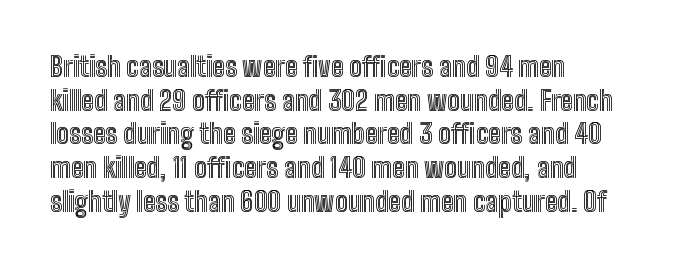
The image shows 27 px text type, upright; set left-aligned, normal line spacing (1.25x), normal letter spacing, not underlined.
